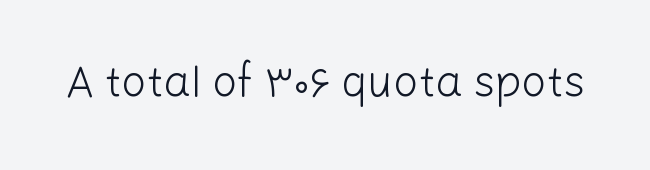
The image shows 44 px light sans-serif type, upright; set normal letter spacing, not underlined; low stroke contrast and a medium x-height.
